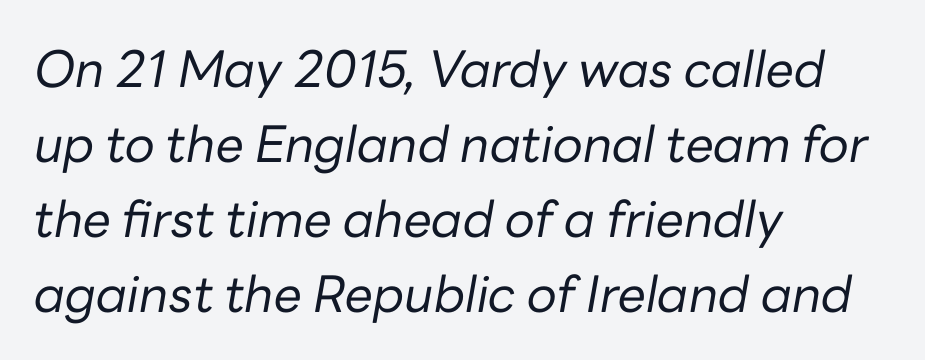
Interline gaps are of average width in this sample. Alignment: flush left. Think of a printed novel: that variable character pitch is what you see here. A light-to-regular cut is what we see here. Emphasis-style slanted type is in use. Default kerning and tracking; the words read as compact shapes.
